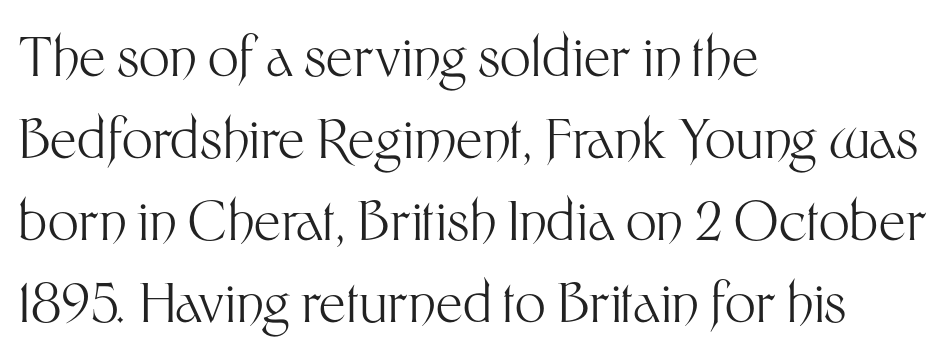
The rendering keeps characters at their native spacing. These glyphs show unthickened strokes, regular width or finer. The passage shown is typed in a proportional face where columns would drift. This is sans-serif lettering, the kind often seen on screens and signage.
